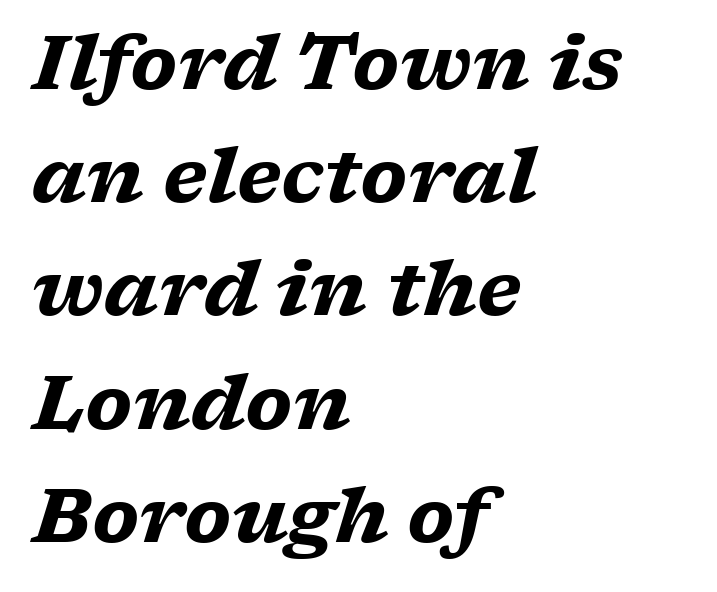
Heft: maximum for text — a bold. The letters advance in unequal steps, a hallmark of proportional type. When letters slant like this, we call the style italic. The strip under each line holds only bare page. Alignment: flush left.
